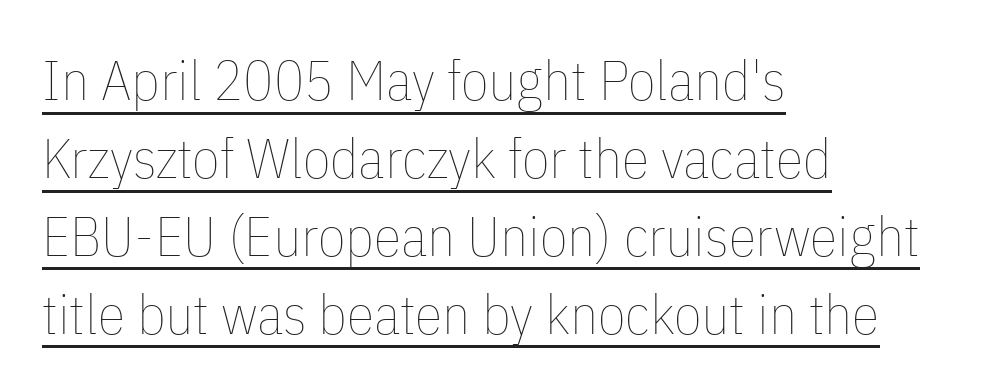
Q: Is the text bold? A: No.
Q: Is the text italic (slanted)? A: No, it is upright.
Q: Is the text underlined? A: Yes.
Q: How is the paragraph aligned? A: Left-aligned.
Q: Is the spacing between letters normal or unusually wide? A: Normal.
Q: Is the spacing between lines tight, normal or loose? A: Normal.
Q: Width (condensed, normal, or wide)? A: Condensed.
Q: Stroke contrast? A: Low.
Q: x-height? A: Medium.
Q: Monospaced? A: No.
